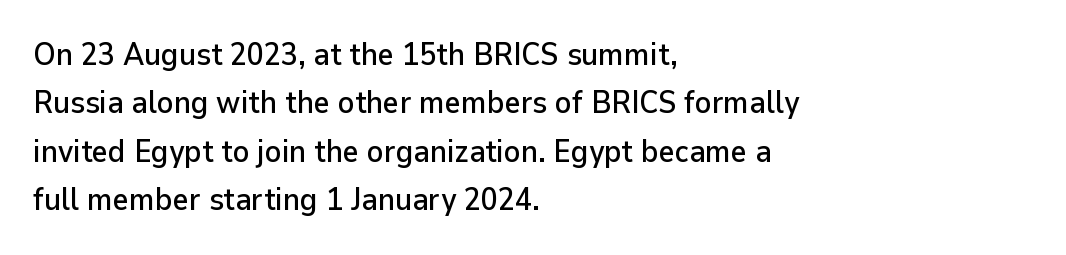
Is there much room between lines? A standard amount, neither cramped nor airy. Style check: upright. The letterforms sit shoulder to shoulder at normal distance. Horizontally, the lines are justified to the leading edge only. Nothing sits at the stroke ends, so this counts as sans-serif.
